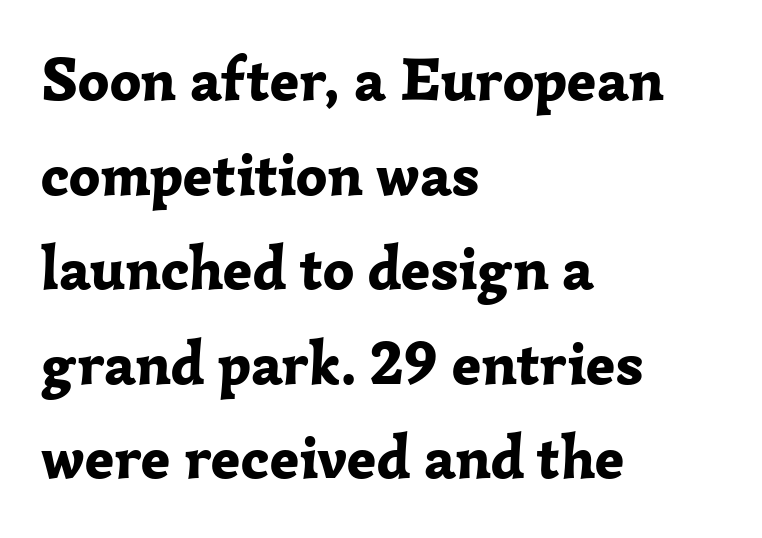
This is heavy type, rendered in bold. Is there much room between lines? A standard amount, neither cramped nor airy. Type without underlining. In terms of letterform style, serifs are clearly present.
